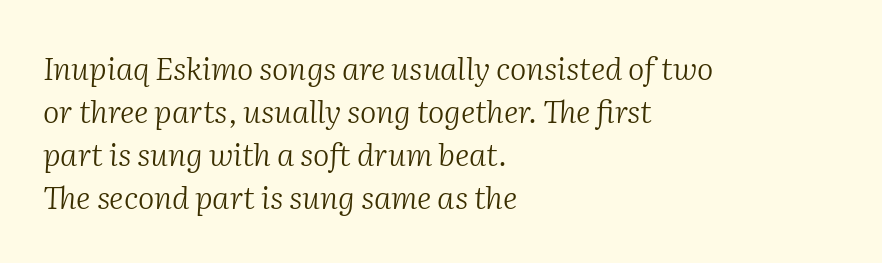
{"serif": "yes", "italic": "yes", "lean": "right", "slant_degrees": 2, "bold": "no", "weight": "light", "width": "normal", "stroke_contrast": "medium", "x_height": "medium", "monospaced": "no", "underline": "no", "align": "left", "line_spacing": "normal", "line_spacing_ratio": 1.39, "letter_spacing": "normal", "letter_spacing_em": 0.0, "glyph_px": 31}
